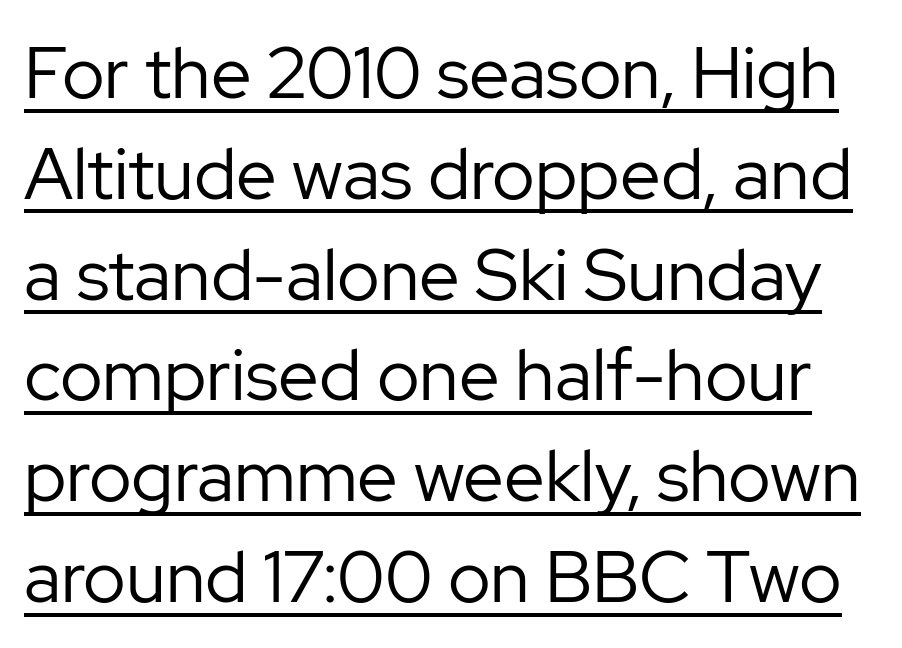
The image shows 72 px regular-weight sans-serif type, upright; set normal line spacing (1.4x), normal letter spacing, underlined; low stroke contrast and a medium x-height.
